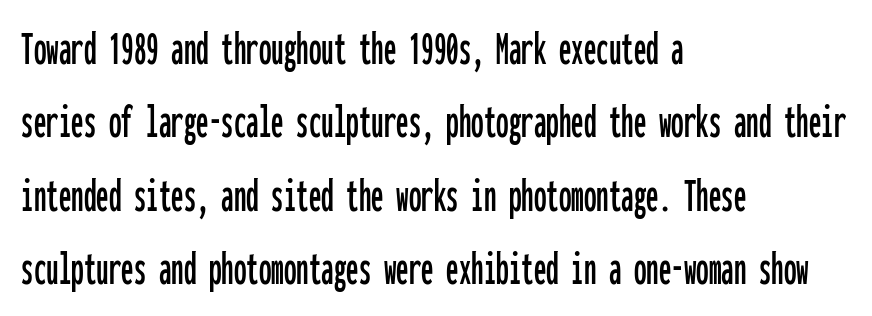
The image shows 50 px condensed sans-serif type, upright, monospaced; set left-aligned, normal line spacing (1.47x), normal letter spacing, not underlined; low stroke contrast and a medium x-height.
